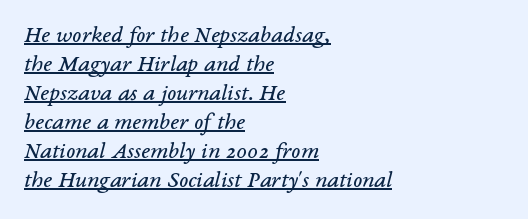
Q: Is the text bold? A: No.
Q: Is the text italic (slanted)? A: Yes, it leans right by about 14 degrees.
Q: Is the text underlined? A: Yes.
Q: How is the paragraph aligned? A: Left-aligned.
Q: Is the spacing between letters normal or unusually wide? A: Normal.
